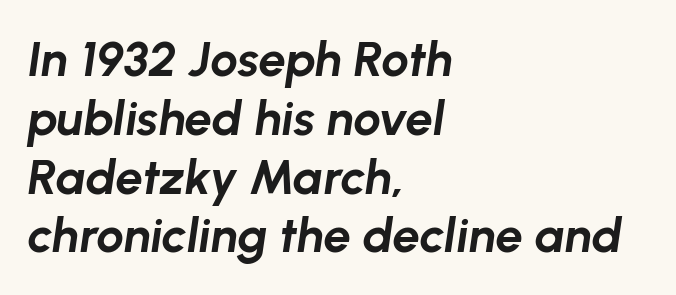
The image shows 49 px bold type, italic (leaning right); set left-aligned, line spacing 1.2x, normal letter spacing, not underlined; low stroke contrast and a medium x-height.
